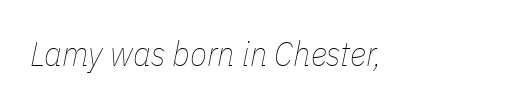
Q: Is the text bold? A: No.
Q: Is the text italic (slanted)? A: Yes, it leans right by about 11 degrees.
Q: Is the text underlined? A: No.
Q: Is the spacing between letters normal or unusually wide? A: Normal.
Q: Width (condensed, normal, or wide)? A: Condensed.
Q: Stroke contrast? A: Low.
Q: x-height? A: Medium.
Q: Monospaced? A: No.
